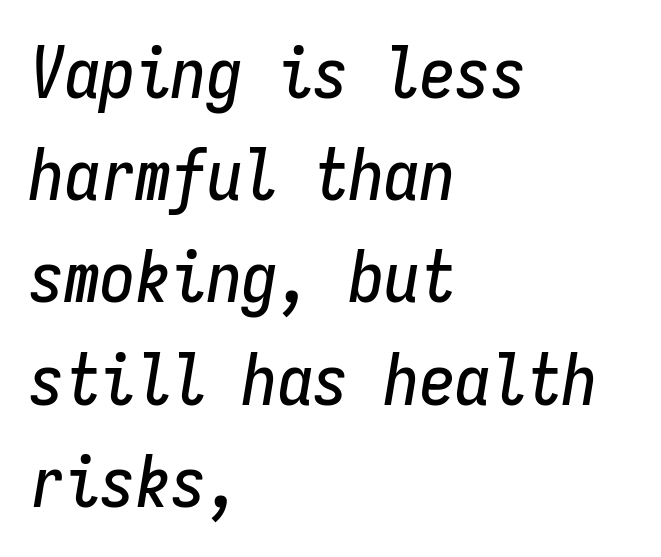
{"italic": "yes", "lean": "right", "slant_degrees": 9, "width": "condensed", "stroke_contrast": "low", "x_height": "medium", "monospaced": "yes", "underline": "no", "align": "left", "line_spacing": "normal", "line_spacing_ratio": 1.44, "letter_spacing": "normal", "letter_spacing_em": 0.0, "glyph_px": 71}
